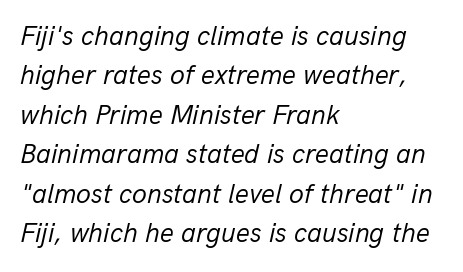
The letters look calm and open, with moderate or lighter stems. Typeset ragged right — the left edge is the straight one. Leading: standard. Compared with ordinary roman type, these characters are visibly tilted.
